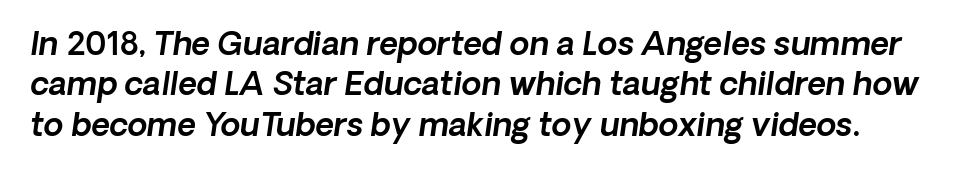
Think of a printed novel: that variable character pitch is what you see here. Honestly, the row spacing looks completely unremarkable. This rendering features lettering with no underline. The passage shown leans; its letterforms are oblique.
